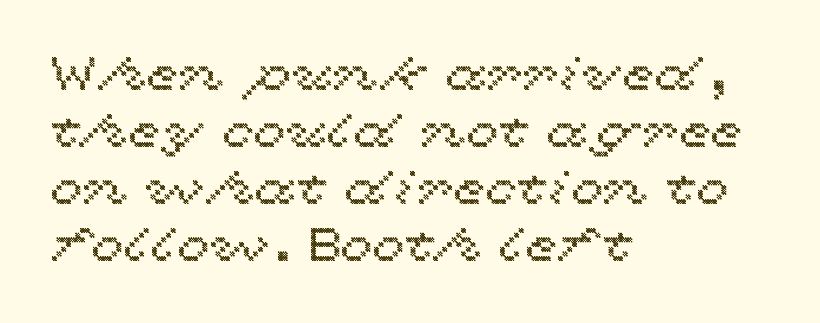
Q: Is the text italic (slanted)? A: Yes.
Q: Is the text underlined? A: No.
Q: How is the paragraph aligned? A: Left-aligned.
Q: Is the spacing between letters normal or unusually wide? A: Normal.
Q: Width (condensed, normal, or wide)? A: Wide.
Q: x-height? A: Medium.
Q: Monospaced? A: No.
